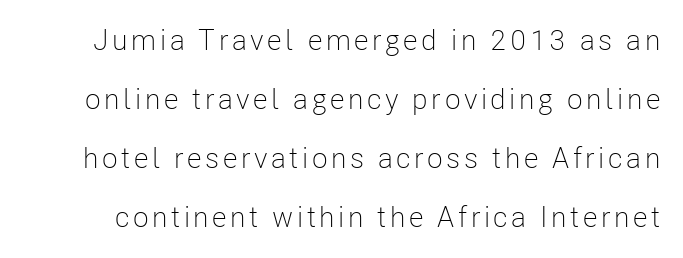
{"serif": "no", "italic": "no", "bold": "no", "weight": "light", "width": "condensed", "stroke_contrast": "low", "x_height": "medium", "monospaced": "no", "underline": "no", "line_spacing": "loose", "line_spacing_ratio": 2.03, "glyph_px": 29}
